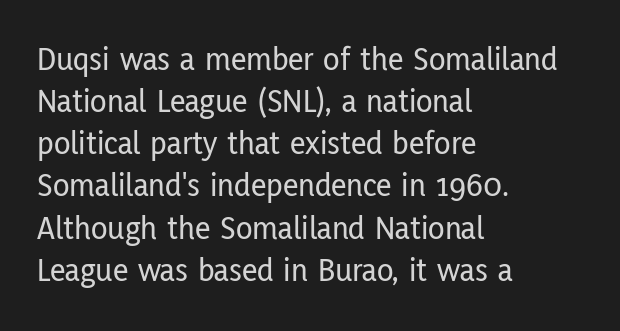
Q: Is the text italic (slanted)? A: No, it is upright.
Q: Is the typeface a serif or a sans-serif typeface? A: Sans-serif.
Q: Is the text underlined? A: No.
Q: How is the paragraph aligned? A: Left-aligned.
Q: Is the spacing between letters normal or unusually wide? A: Normal.
Q: Width (condensed, normal, or wide)? A: Condensed.
Q: Stroke contrast? A: Low.
Q: x-height? A: Medium.
Q: Monospaced? A: No.
